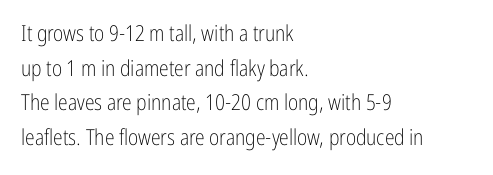
The image shows 22 px text type, upright; set left-aligned, normal line spacing (1.57x), normal letter spacing, not underlined.
